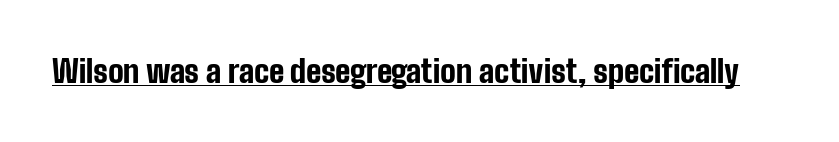
{"serif": "no", "italic": "no", "bold": "yes", "weight": "bold", "width": "condensed", "stroke_contrast": "low", "x_height": "medium", "monospaced": "no", "underline": "yes", "letter_spacing": "normal", "letter_spacing_em": 0.0, "glyph_px": 31}
